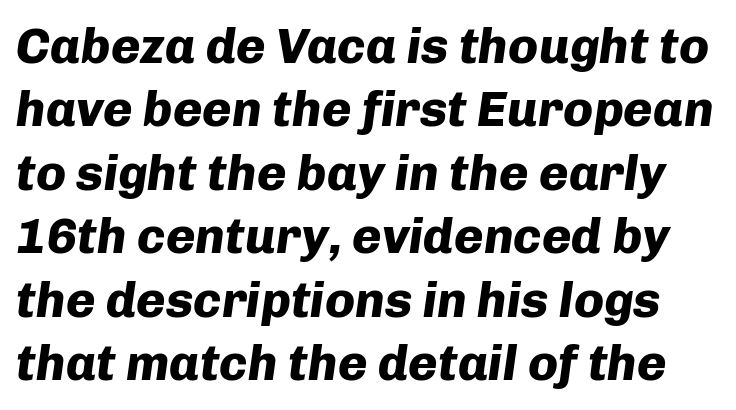
The image shows 50 px heavy type, italic (leaning right); set normal line spacing (1.27x), normal letter spacing, not underlined; low stroke contrast and a medium x-height.
